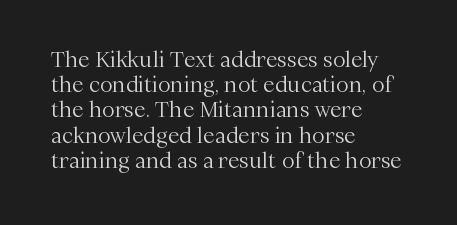
Q: Is the text bold? A: No.
Q: Is the text italic (slanted)? A: No, it is upright.
Q: Is the text underlined? A: No.
Q: How is the paragraph aligned? A: Left-aligned.
Q: Is the spacing between letters normal or unusually wide? A: Normal.
